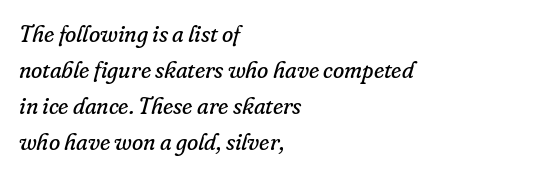
In terms of letterspacing, this is plain default setting. Decoration check: the copy has no underline. Nothing heavy about these letters — not bold at all. Regular leading. Leftover space on each line is placed entirely after the last word.
